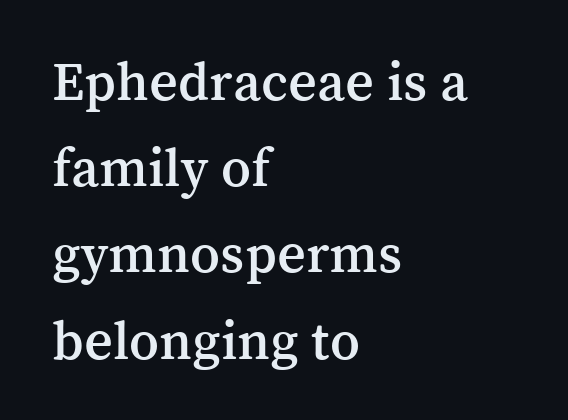
Reading down the block, your eye returns to a fixed left position each line. Posture: straight, roman, zero tilt. The zone under the glyphs is completely vacant. Between one letter and the next there's only the usual sliver of space. Regarding leading, the lines here are spaced in the standard way.
